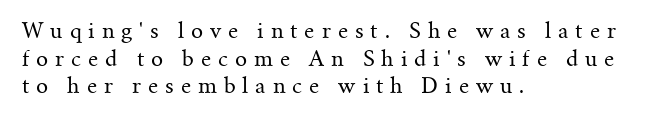
Q: Is the text bold? A: No.
Q: Is the text italic (slanted)? A: No, it is upright.
Q: Is the text underlined? A: No.
Q: How is the paragraph aligned? A: Left-aligned.
Q: Is the spacing between letters normal or unusually wide? A: Unusually wide.
Q: Is the spacing between lines tight, normal or loose? A: Normal.
